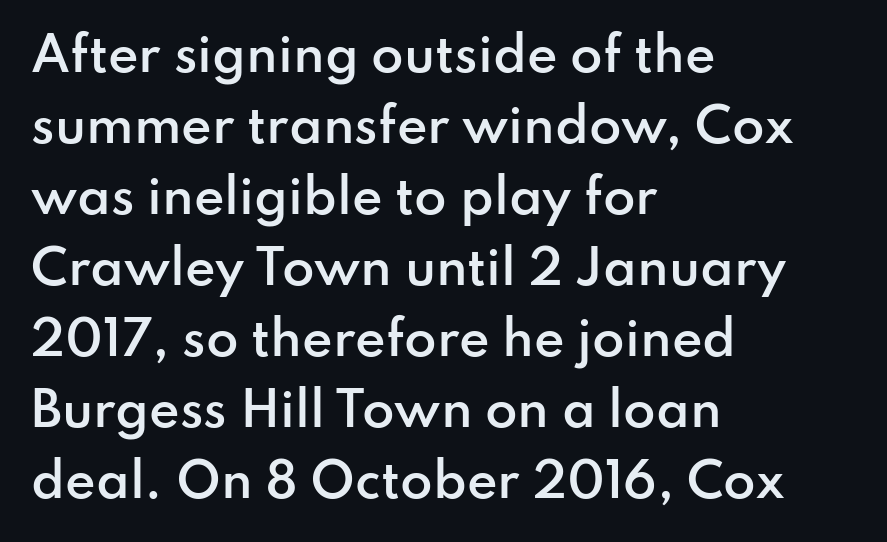
These lines are rendered in a variable-pitch font. Quick note: not italic, upright. How are the letters spaced? Ordinarily, with no added tracking. A normal amount of white space separates one row of letters from the next. The designer went with a sans here, leaving each stem footless.
